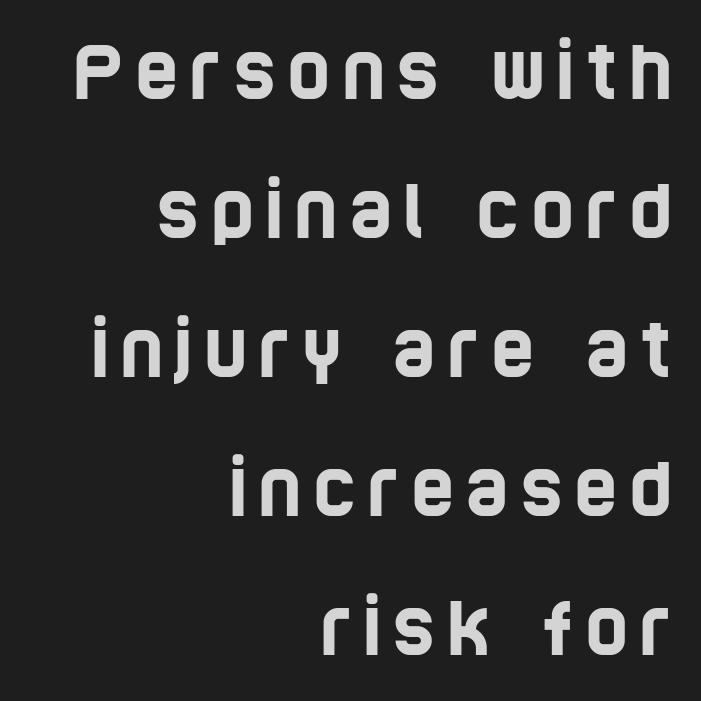
{"serif": "no", "width": "condensed", "stroke_contrast": "low", "x_height": "large", "monospaced": "no", "underline": "no", "align": "right", "line_spacing_ratio": 1.88, "glyph_px": 74}
